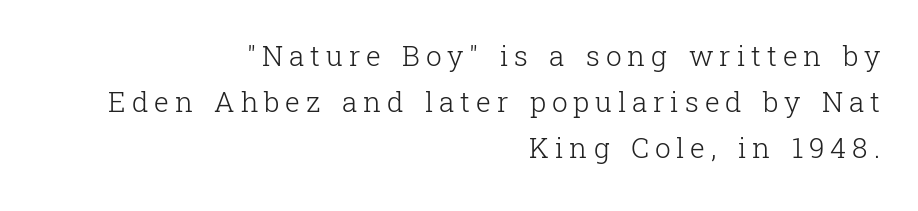
Q: Is the text bold? A: No.
Q: Is the text italic (slanted)? A: No, it is upright.
Q: Is the typeface a serif or a sans-serif typeface? A: Serif.
Q: Is the text underlined? A: No.
Q: How is the paragraph aligned? A: Right-aligned.
Q: Is the spacing between letters normal or unusually wide? A: Unusually wide.
Q: Is the spacing between lines tight, normal or loose? A: Normal.
Q: Width (condensed, normal, or wide)? A: Normal.
Q: Stroke contrast? A: Low.
Q: x-height? A: Medium.
Q: Monospaced? A: No.
